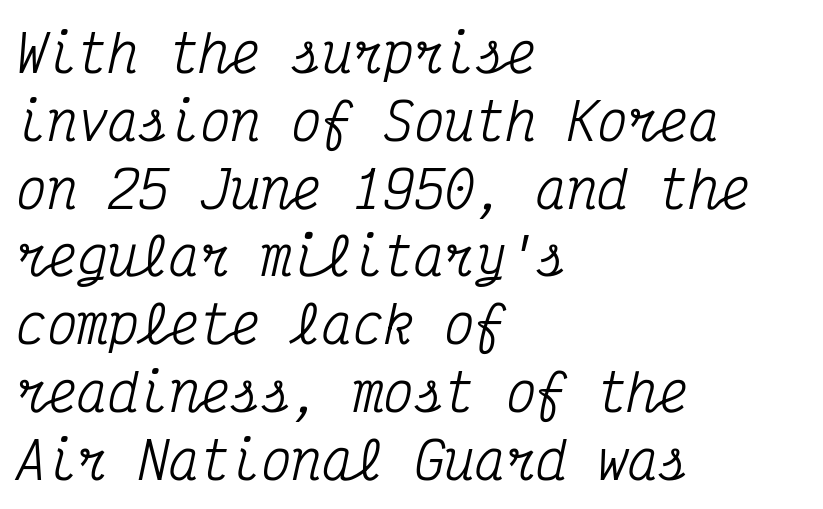
Rendered with sloped, italic letterforms. Letter spacing: default. Alignment: flush left. Line spacing here is normal. Only glyphs here, with clear space below each row. A serif font was chosen for this passage.
